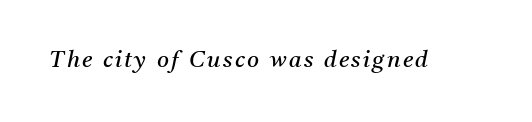
The image shows 23 px text type, italic (leaning right); set not underlined.
